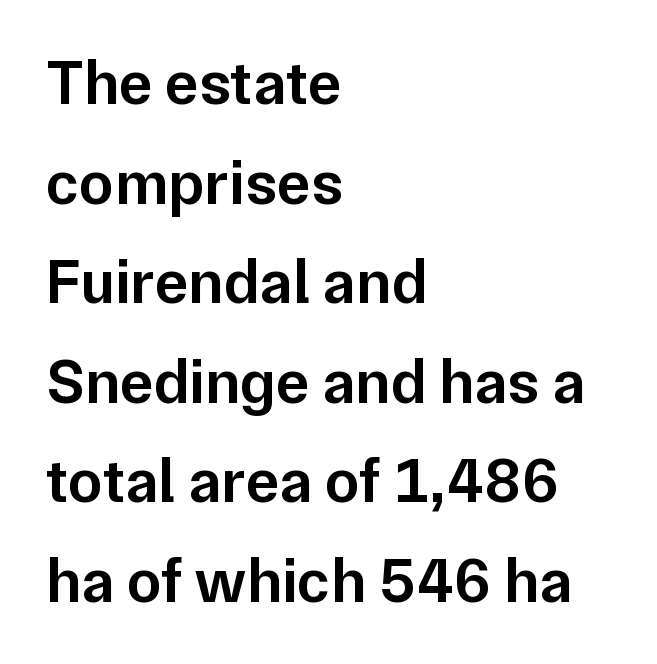
The image shows 63 px semibold sans-serif type, upright; set left-aligned, normal line spacing (1.58x), normal letter spacing, not underlined; low stroke contrast and a medium x-height.
